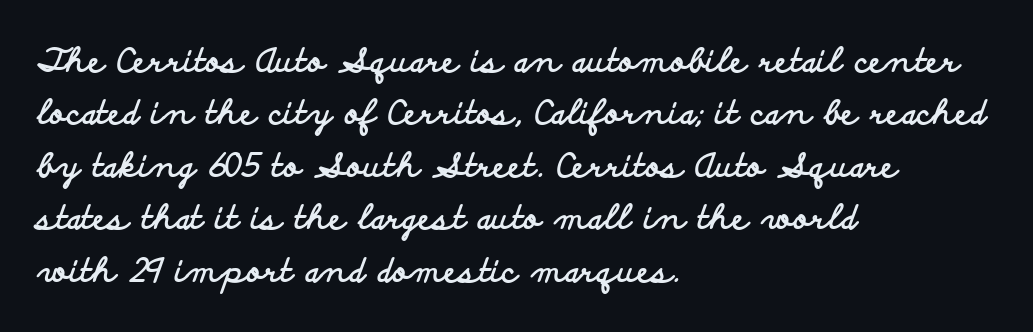
Q: Is the text bold? A: Yes.
Q: Is the text italic (slanted)? A: Yes.
Q: Is the typeface a serif or a sans-serif typeface? A: Sans-serif.
Q: Is the text underlined? A: No.
Q: How is the paragraph aligned? A: Left-aligned.
Q: Is the spacing between letters normal or unusually wide? A: Normal.
Q: Is the spacing between lines tight, normal or loose? A: Normal.
Q: Width (condensed, normal, or wide)? A: Wide.
Q: Stroke contrast? A: Low.
Q: x-height? A: Small.
Q: Monospaced? A: No.
